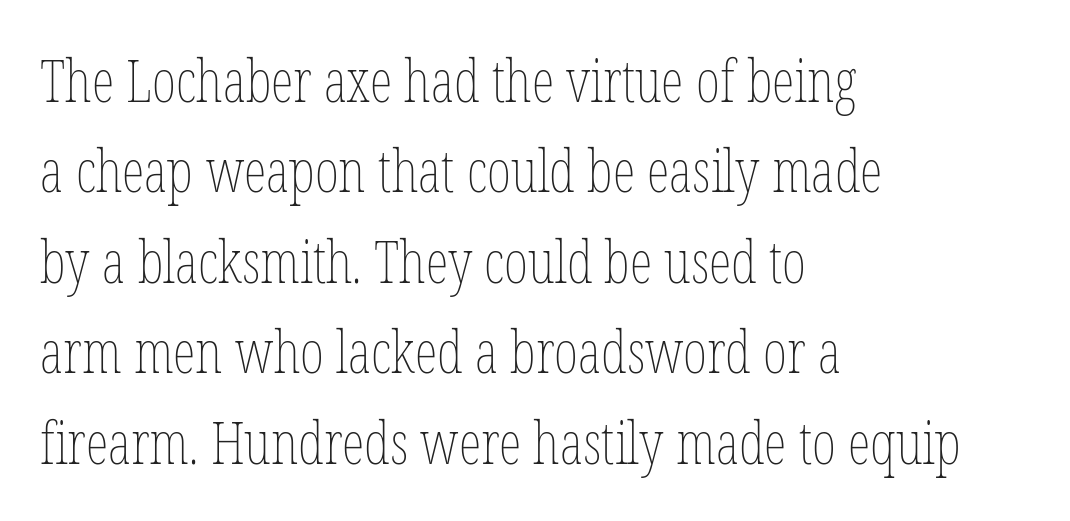
Q: Is the text bold? A: No.
Q: Is the text italic (slanted)? A: No, it is upright.
Q: Is the text underlined? A: No.
Q: How is the paragraph aligned? A: Left-aligned.
Q: Is the spacing between letters normal or unusually wide? A: Normal.
Q: Is the spacing between lines tight, normal or loose? A: Normal.
Q: Width (condensed, normal, or wide)? A: Condensed.
Q: Stroke contrast? A: Low.
Q: x-height? A: Medium.
Q: Monospaced? A: No.
